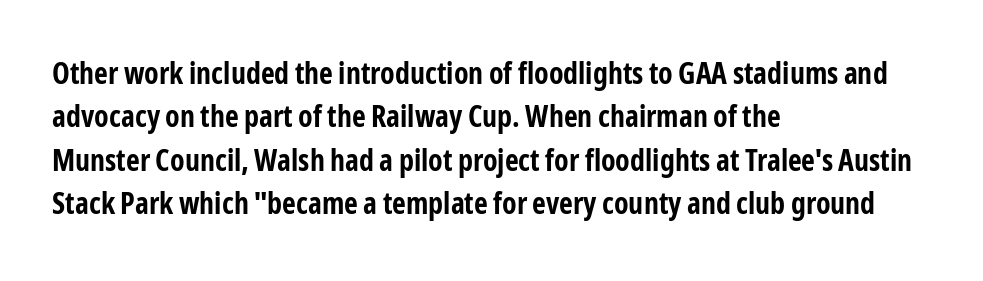
The image shows 30 px bold, condensed sans-serif type, upright; set left-aligned, normal line spacing (1.45x), normal letter spacing, not underlined; low stroke contrast and a medium x-height.
